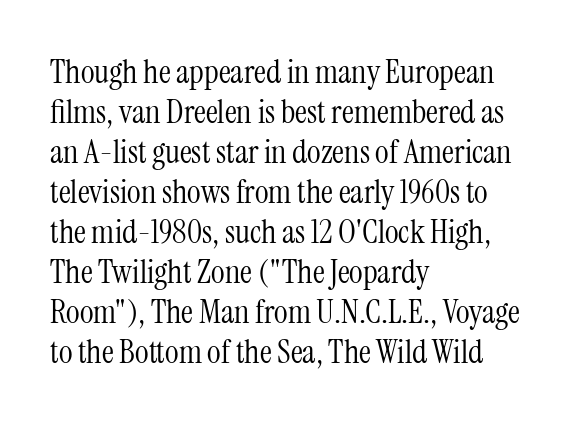
Q: Is the text bold? A: No.
Q: Is the text italic (slanted)? A: No, it is upright.
Q: Is the typeface a serif or a sans-serif typeface? A: Serif.
Q: Is the text underlined? A: No.
Q: How is the paragraph aligned? A: Left-aligned.
Q: Is the spacing between letters normal or unusually wide? A: Normal.
Q: Width (condensed, normal, or wide)? A: Condensed.
Q: Stroke contrast? A: Medium.
Q: x-height? A: Medium.
Q: Monospaced? A: No.
